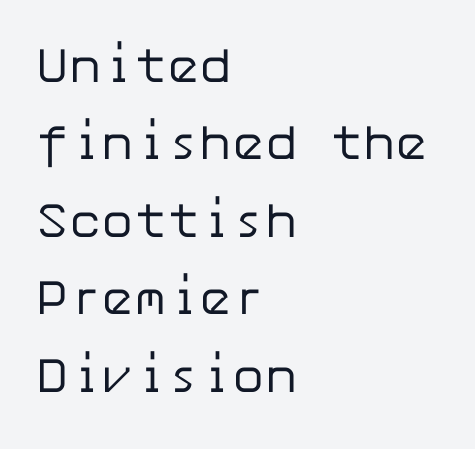
The image shows 49 px regular-weight sans-serif type, upright; set left-aligned, normal line spacing (1.58x), normal letter spacing, not underlined; low stroke contrast and a medium x-height.
